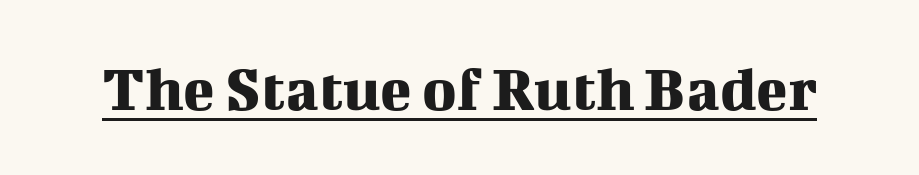
{"serif": "yes", "italic": "no", "width": "normal", "stroke_contrast": "medium", "x_height": "medium", "monospaced": "no", "underline": "yes", "letter_spacing": "normal", "letter_spacing_em": 0.0, "glyph_px": 65}
